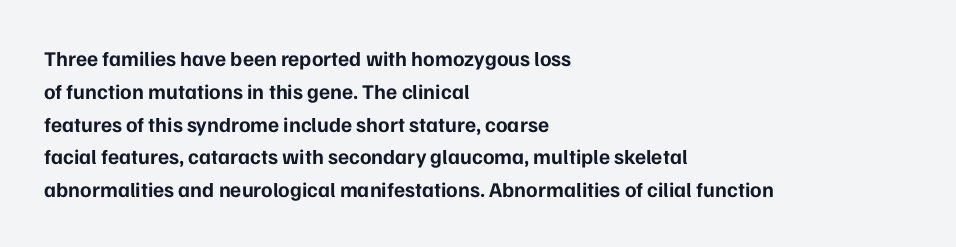
{"italic": "no", "bold": "yes", "underline": "no", "align": "left", "line_spacing": "normal", "line_spacing_ratio": 1.56, "letter_spacing": "normal", "letter_spacing_em": 0.0, "glyph_px": 21}
